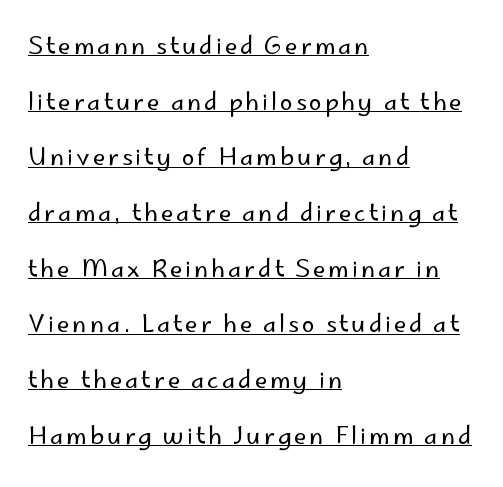
{"italic": "no", "bold": "no", "underline": "yes", "align": "left", "line_spacing": "loose", "line_spacing_ratio": 2.42, "glyph_px": 23}
